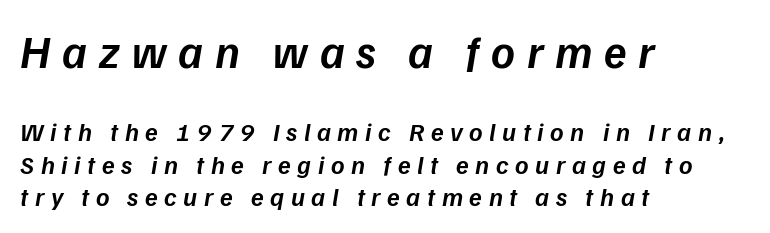
{"italic": "yes", "lean": "right", "slant_degrees": 9, "bold": "semi", "weight": "semibold", "width": "normal", "stroke_contrast": "low", "x_height": "medium", "monospaced": "no", "underline": "no", "align": "left", "line_spacing": "normal", "line_spacing_ratio": 1.25, "letter_spacing": "wide", "letter_spacing_em": 0.25, "larger_block": "first", "size_ratio": 1.77, "glyph_px": 46}
